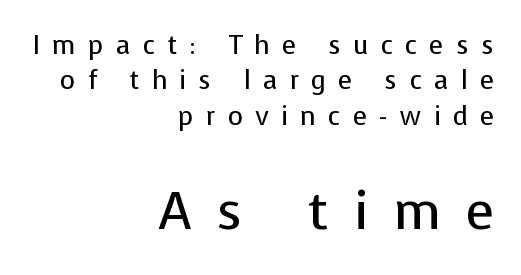
{"serif": "no", "italic": "no", "bold": "no", "weight": "regular", "width": "normal", "stroke_contrast": "low", "x_height": "medium", "monospaced": "no", "underline": "no", "align": "right", "line_spacing": "normal", "line_spacing_ratio": 1.36, "letter_spacing": "wide", "letter_spacing_em": 0.47, "larger_block": "second", "size_ratio": 2.04, "glyph_px": 53}
